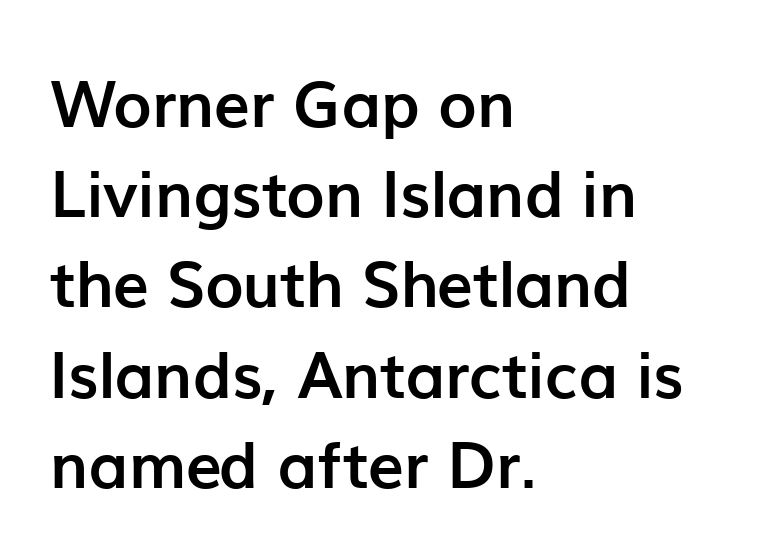
No extra tracking has been applied to these lines. Unlike a traditional serif, this face leaves its strokes unadorned. Quick note: not italic, upright. Quick note: underline off. The rendering uses a moderate line-height, typical for paragraphs. Character widths vary here, with narrow letters taking less room than wide ones.
